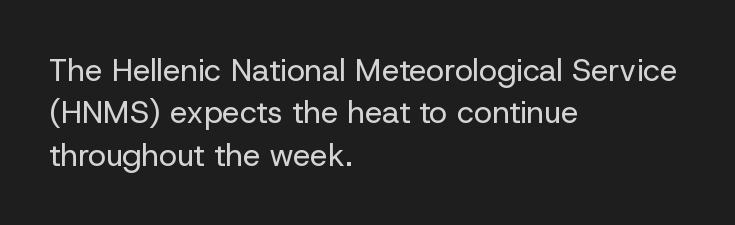
Nope, no serifs anywhere on these letters. Notice how descenders clear the ascenders below comfortably — that's standard leading. Letters have the restrained weight of plain body copy at most. Just letters on the line, the space beneath them empty.
